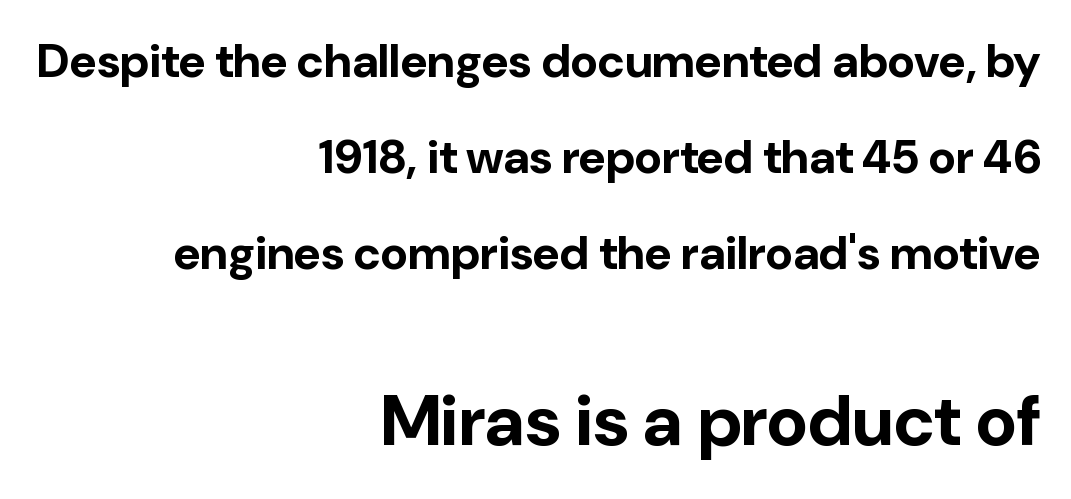
You'd pick this weight for a headline — it's a proper bold. Varying glyph widths throughout — classic text-font behaviour. Type without underlining. The typography opts for an upright posture over an oblique one.
